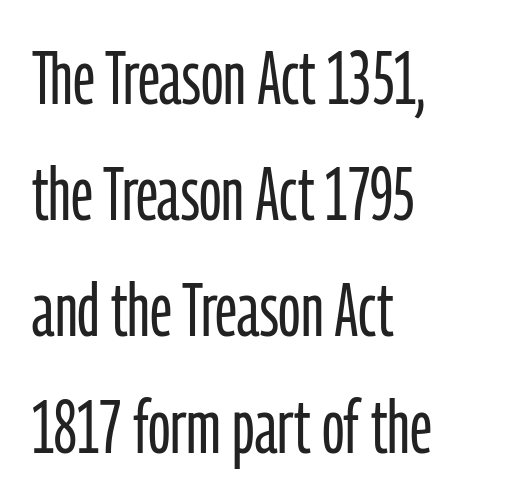
{"serif": "no", "italic": "no", "bold": "no", "weight": "light", "width": "condensed", "stroke_contrast": "low", "x_height": "medium", "monospaced": "no", "underline": "no", "align": "left", "line_spacing": "normal", "line_spacing_ratio": 1.57, "letter_spacing": "normal", "letter_spacing_em": 0.0, "glyph_px": 74}
